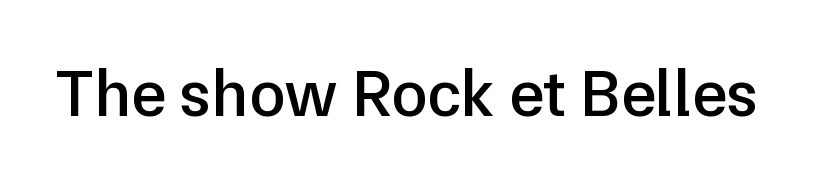
Looks like regular typesetting: each glyph gets only the width it needs. A somewhat darkened texture: the type is semibold rather than bold. Nope, no serifs anywhere on these letters. Italic? Not at all — the glyphs are vertical. The letters sit at their default tracking, neither squeezed nor spread.
